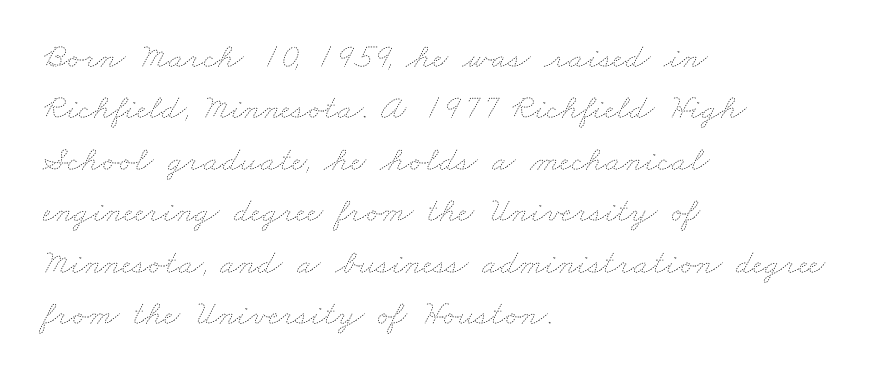
{"bold": "no", "weight": "thin", "width": "wide", "stroke_contrast": "low", "x_height": "small", "monospaced": "no", "underline": "no", "align": "left", "line_spacing": "normal", "line_spacing_ratio": 1.47, "letter_spacing": "normal", "letter_spacing_em": 0.0, "glyph_px": 35}
